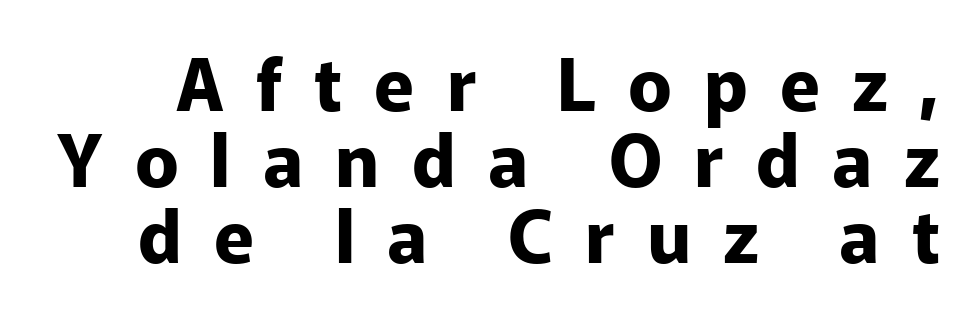
The glyphs in this specimen are sans serif. Varying glyph widths throughout — classic text-font behaviour. Bare-footed words on every line. Reading down the column, the eye jumps only a short way to each next line.
